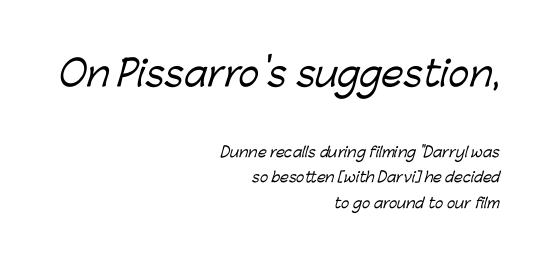
The image shows 35 px sans-serif type; set right-aligned, line spacing 1.82x, normal letter spacing, not underlined; the first (top) block is 2.5x larger; low stroke contrast and a medium x-height.
